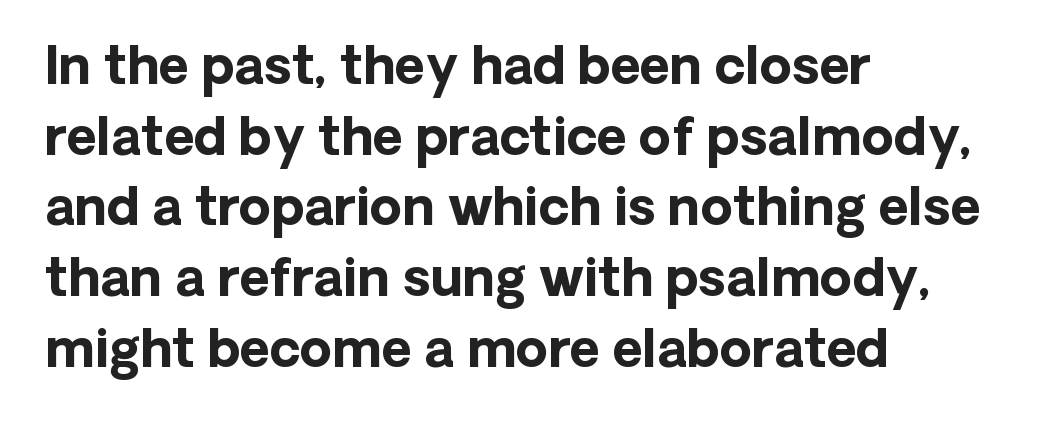
Letter spacing: default. Unmarked baselines from the first word to the last. No italicization has been applied; the sample stays upright. A typesetter would label this face a sans.
